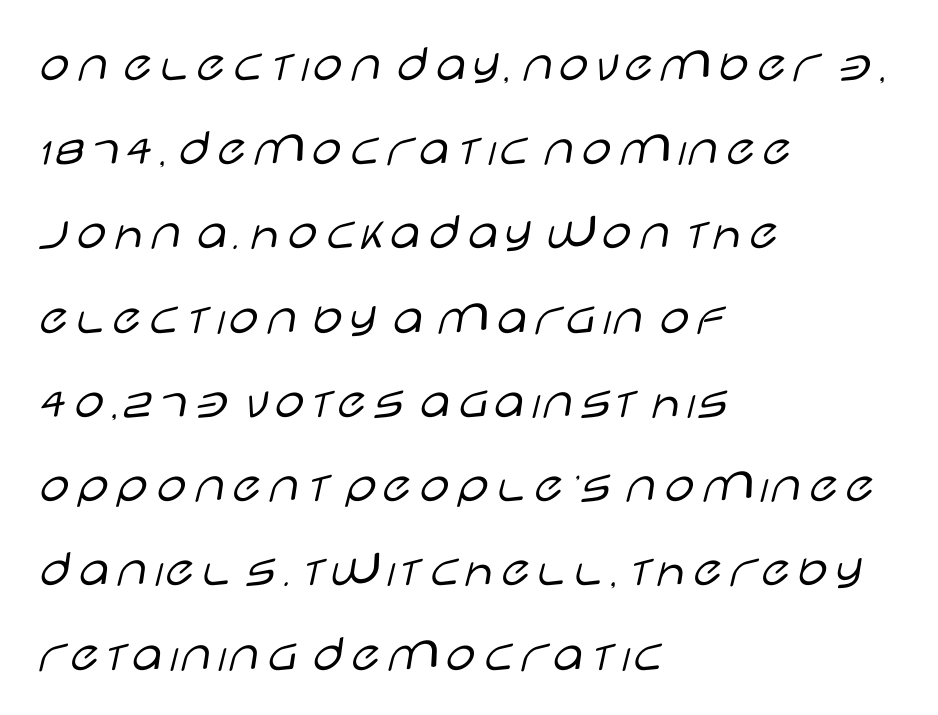
The image shows 54 px light, wide sans-serif type; set left-aligned, normal line spacing (1.56x), normal letter spacing, not underlined; low stroke contrast and a large x-height.
